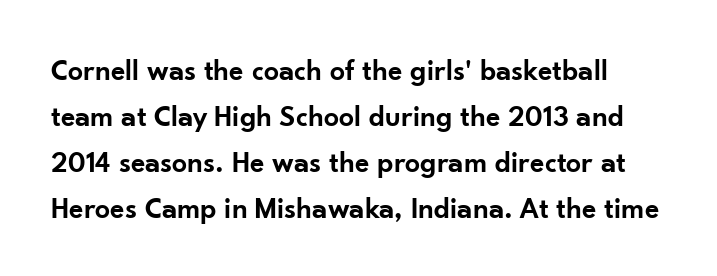
{"serif": "no", "italic": "no", "bold": "semi", "weight": "semibold", "width": "normal", "stroke_contrast": "low", "x_height": "small", "monospaced": "no", "underline": "no", "line_spacing": "normal", "line_spacing_ratio": 1.53, "letter_spacing": "normal", "letter_spacing_em": 0.0, "glyph_px": 30}
